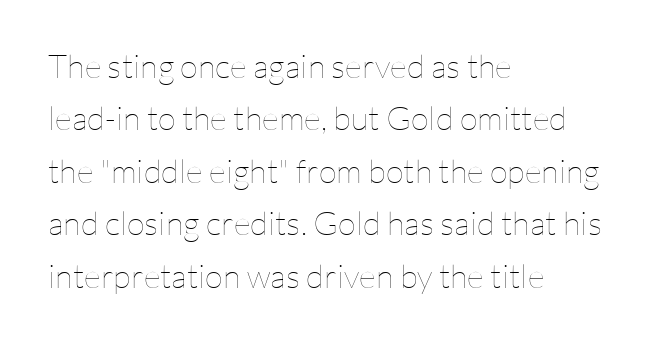
The image shows 33 px thin type, upright; set left-aligned, normal line spacing (1.59x), normal letter spacing, not underlined; low stroke contrast and a medium x-height.
